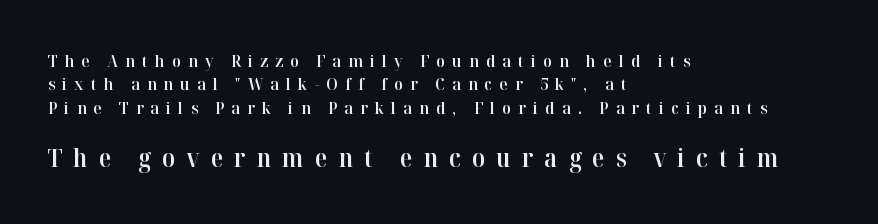
Q: Is the text bold? A: Semi-bold.
Q: Is the text italic (slanted)? A: No, it is upright.
Q: Is the text underlined? A: No.
Q: How is the paragraph aligned? A: Left-aligned.
Q: Is the spacing between letters normal or unusually wide? A: Unusually wide.
Q: Is the spacing between lines tight, normal or loose? A: Normal.
Q: Which block of text is set in a larger size, the first (top) or the second (bottom)? A: The second (bottom) one.
